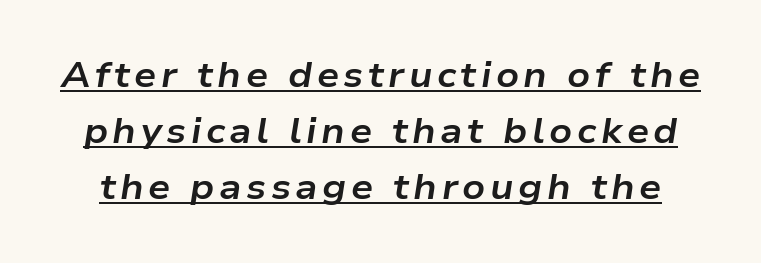
These lines were composed using italics. The typesetting leans heavy: a genuine bold. Emphasis is given by a line drawn under the lettering. Each letter keeps its own natural width here, so spacing adapts to shape. Does the leading feel generous? No, just average.
